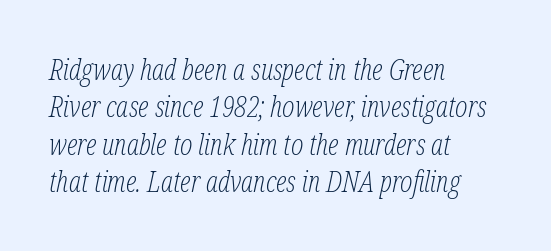
Q: Is the text bold? A: No.
Q: Is the text italic (slanted)? A: Yes, it leans right by about 12 degrees.
Q: Is the typeface a serif or a sans-serif typeface? A: Serif.
Q: Is the text underlined? A: No.
Q: How is the paragraph aligned? A: Left-aligned.
Q: Is the spacing between letters normal or unusually wide? A: Normal.
Q: Is the spacing between lines tight, normal or loose? A: Normal.
Q: Width (condensed, normal, or wide)? A: Condensed.
Q: Stroke contrast? A: Low.
Q: x-height? A: Medium.
Q: Monospaced? A: No.
